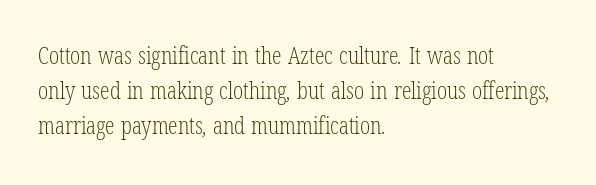
Q: Is the text bold? A: No.
Q: Is the text underlined? A: No.
Q: How is the paragraph aligned? A: Left-aligned.
Q: Is the spacing between letters normal or unusually wide? A: Normal.
Q: Is the spacing between lines tight, normal or loose? A: Normal.
